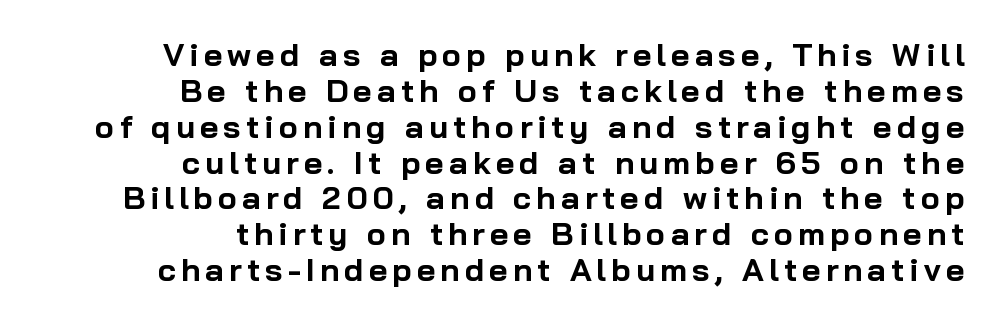
{"serif": "no", "italic": "no", "bold": "yes", "weight": "bold", "width": "normal", "stroke_contrast": "low", "x_height": "medium", "monospaced": "no", "underline": "no", "align": "right", "line_spacing": "tight", "line_spacing_ratio": 1.12, "glyph_px": 32}
